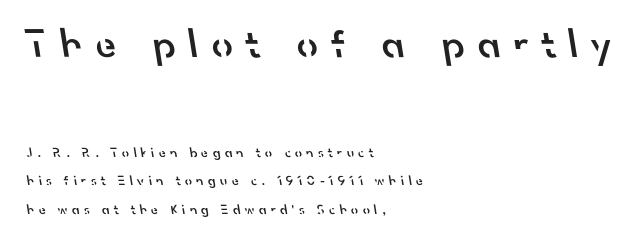
Q: Is the text bold? A: Semi-bold.
Q: Is the typeface a serif or a sans-serif typeface? A: Sans-serif.
Q: Is the text underlined? A: No.
Q: How is the paragraph aligned? A: Left-aligned.
Q: Is the spacing between letters normal or unusually wide? A: Unusually wide.
Q: Is the spacing between lines tight, normal or loose? A: Loose.
Q: Which block of text is set in a larger size, the first (top) or the second (bottom)? A: The first (top) one.
Q: Width (condensed, normal, or wide)? A: Normal.
Q: Stroke contrast? A: Low.
Q: x-height? A: Small.
Q: Monospaced? A: No.
